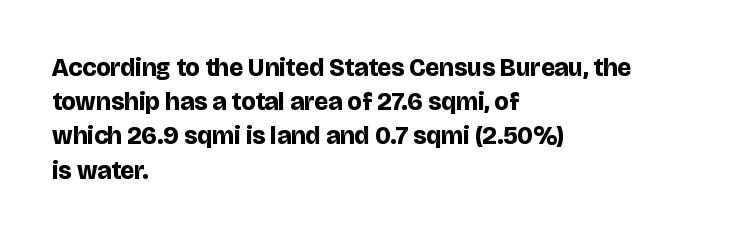
{"italic": "no", "bold": "yes", "underline": "no", "align": "left", "line_spacing": "normal", "line_spacing_ratio": 1.37, "letter_spacing": "normal", "letter_spacing_em": 0.0, "glyph_px": 25}
